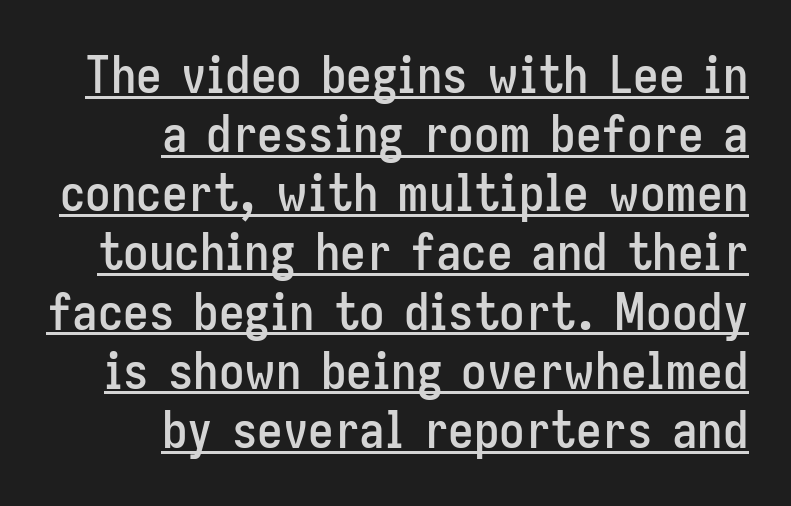
{"serif": "no", "italic": "no", "width": "condensed", "stroke_contrast": "low", "x_height": "medium", "monospaced": "no", "underline": "yes", "align": "right", "line_spacing_ratio": 1.16, "letter_spacing": "normal", "letter_spacing_em": 0.0, "glyph_px": 51}
